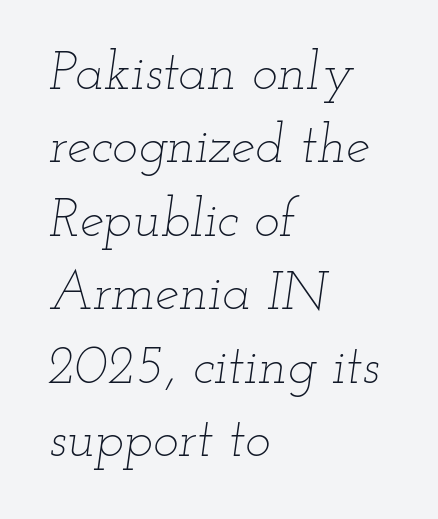
Q: Is the text bold? A: No.
Q: Is the text italic (slanted)? A: Yes, it leans right by about 12 degrees.
Q: Is the text underlined? A: No.
Q: How is the paragraph aligned? A: Left-aligned.
Q: Is the spacing between letters normal or unusually wide? A: Normal.
Q: Is the spacing between lines tight, normal or loose? A: Normal.
Q: Width (condensed, normal, or wide)? A: Wide.
Q: Stroke contrast? A: Low.
Q: x-height? A: Small.
Q: Monospaced? A: No.
